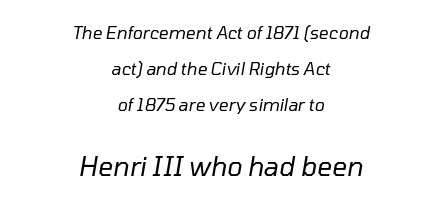
Q: Is the text bold? A: No.
Q: Is the text italic (slanted)? A: Yes, it leans right by about 10 degrees.
Q: Is the text underlined? A: No.
Q: How is the paragraph aligned? A: Centered.
Q: Is the spacing between letters normal or unusually wide? A: Normal.
Q: Is the spacing between lines tight, normal or loose? A: Loose.
Q: Which block of text is set in a larger size, the first (top) or the second (bottom)? A: The second (bottom) one.
